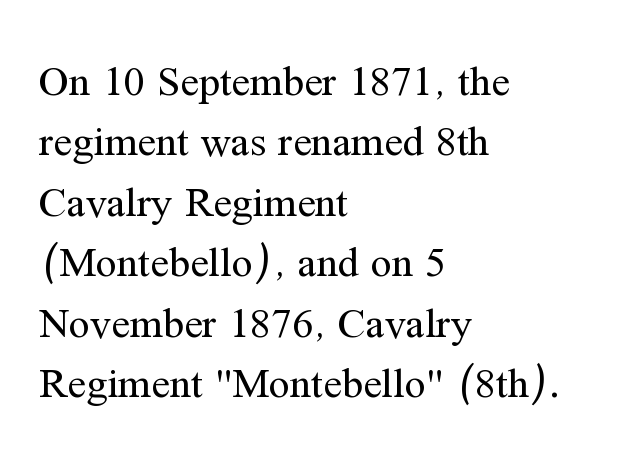
{"serif": "yes", "italic": "no", "bold": "no", "weight": "regular", "width": "normal", "stroke_contrast": "medium", "x_height": "medium", "monospaced": "no", "underline": "no", "align": "left", "line_spacing": "normal", "line_spacing_ratio": 1.44, "letter_spacing": "normal", "letter_spacing_em": 0.0, "glyph_px": 42}
